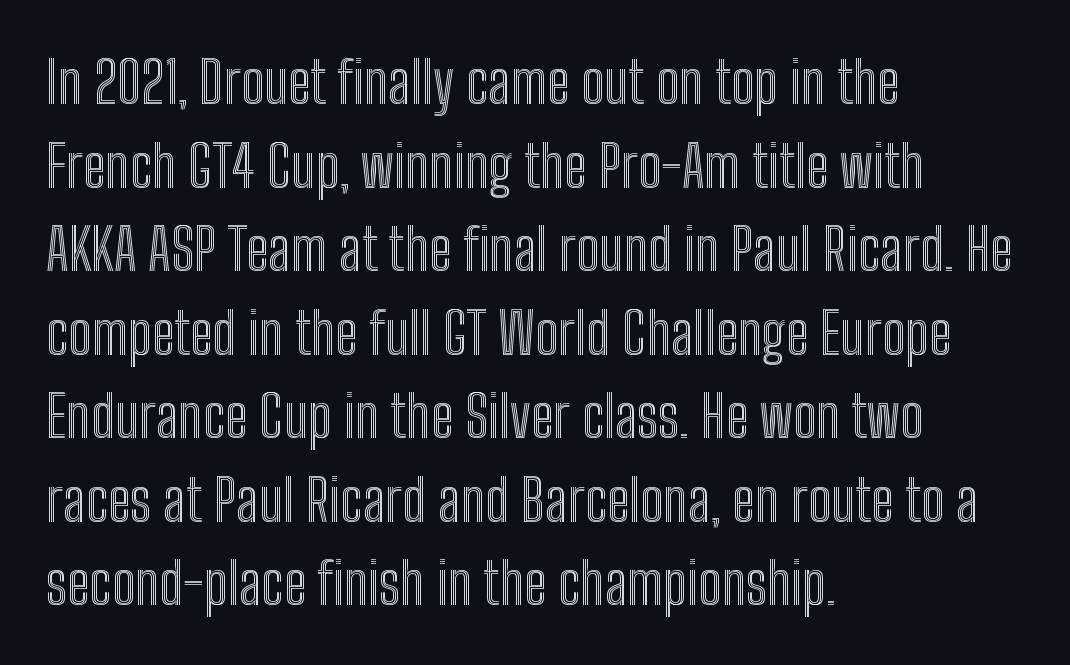
{"italic": "no", "width": "condensed", "x_height": "medium", "monospaced": "no", "underline": "no", "align": "left", "line_spacing": "normal", "line_spacing_ratio": 1.44, "letter_spacing": "normal", "letter_spacing_em": 0.0, "glyph_px": 58}
